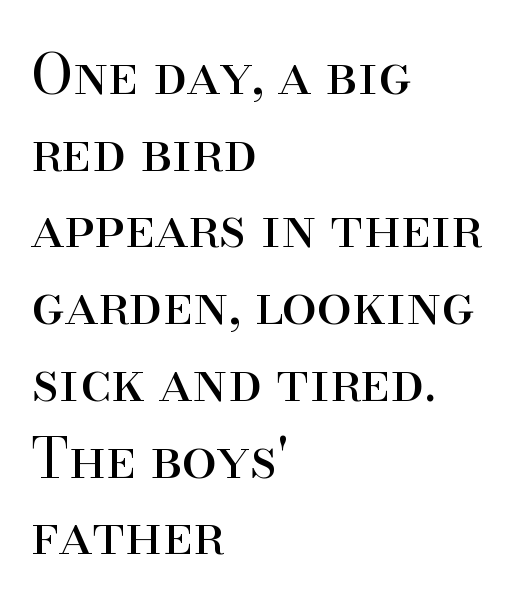
Every row of glyphs begins at an identical x-position on the left. Do the letters lean? They stand straight. A typesetter would call this proportional, since set widths differ per character. The text was rendered using a seriffed face with decorative stroke endings.
